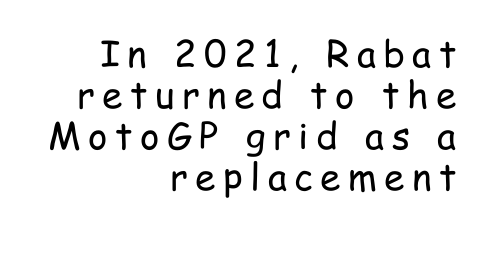
The image shows 37 px regular-weight, condensed sans-serif type, upright; set right-aligned, tight line spacing (1.11x), unusually wide letter spacing (+0.2 em), not underlined; low stroke contrast and a medium x-height.
